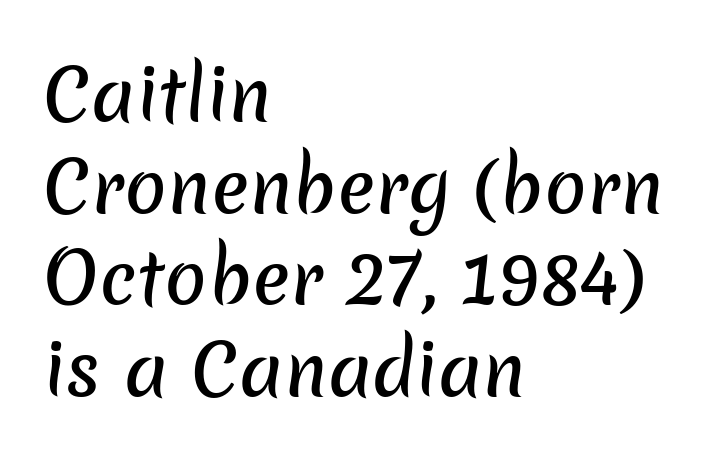
The image shows 70 px sans-serif type; set left-aligned, normal line spacing (1.31x), normal letter spacing, not underlined; low stroke contrast and a medium x-height.
